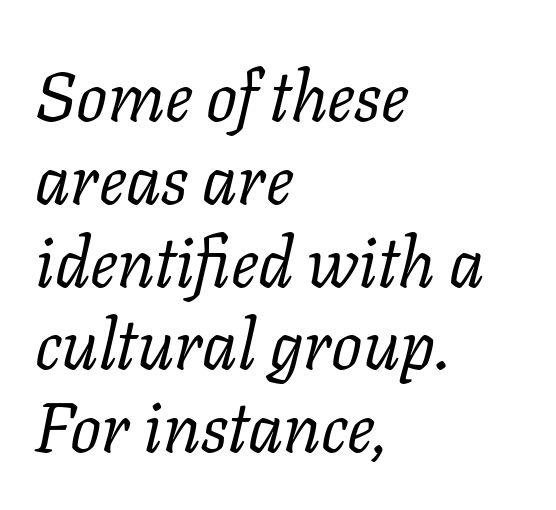
The image shows 69 px regular-weight serif type, italic (leaning right); set left-aligned, line spacing 1.2x, normal letter spacing, not underlined; low stroke contrast and a medium x-height.
